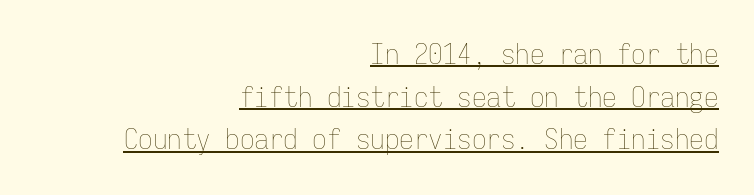
Characters remain perfectly vertical along every line. Reading down the column, the eye jumps a familiar distance to each next line. A light-to-regular cut is what we see here. The rendering keeps characters at their native spacing. Note the uniform advance width — an 'i' takes as much space as an 'm'. Alignment: flush right.
